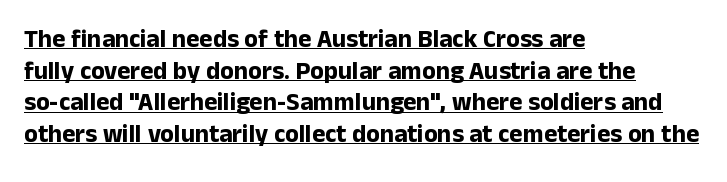
Q: Is the text bold? A: Yes.
Q: Is the text italic (slanted)? A: No, it is upright.
Q: Is the text underlined? A: Yes.
Q: How is the paragraph aligned? A: Left-aligned.
Q: Is the spacing between letters normal or unusually wide? A: Normal.
Q: Is the spacing between lines tight, normal or loose? A: Normal.
